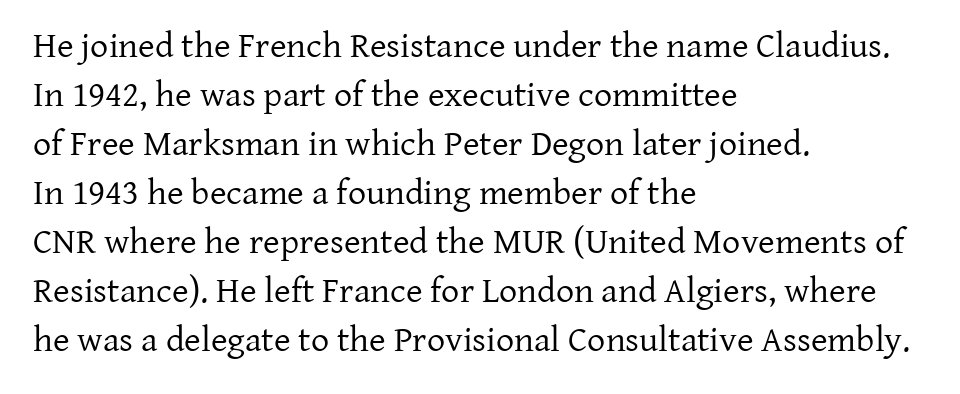
Q: Is the text bold? A: No.
Q: Is the text italic (slanted)? A: No, it is upright.
Q: Is the typeface a serif or a sans-serif typeface? A: Serif.
Q: Is the text underlined? A: No.
Q: How is the paragraph aligned? A: Left-aligned.
Q: Is the spacing between letters normal or unusually wide? A: Normal.
Q: Is the spacing between lines tight, normal or loose? A: Normal.
Q: Width (condensed, normal, or wide)? A: Normal.
Q: Stroke contrast? A: Low.
Q: x-height? A: Medium.
Q: Monospaced? A: No.
